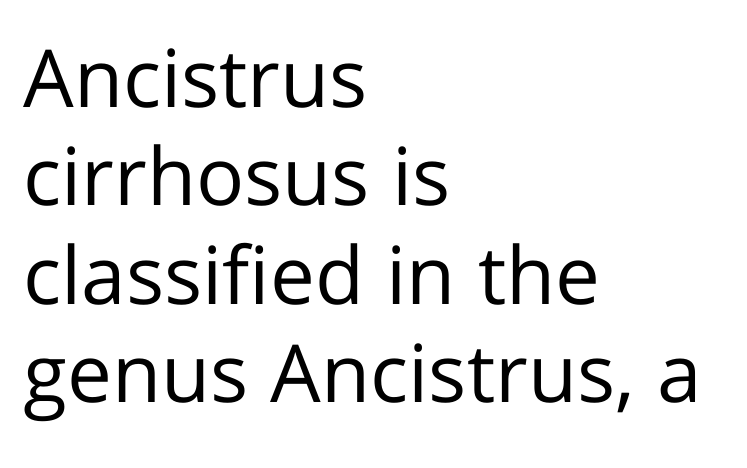
{"serif": "no", "italic": "no", "bold": "no", "weight": "regular", "width": "normal", "stroke_contrast": "low", "x_height": "medium", "monospaced": "no", "underline": "no", "align": "left", "line_spacing_ratio": 1.23, "letter_spacing": "normal", "letter_spacing_em": 0.0, "glyph_px": 80}
